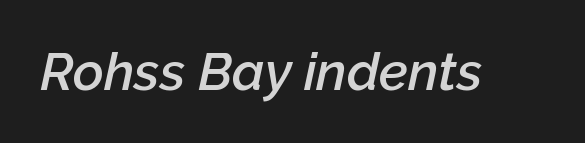
Q: Is the text bold? A: Semi-bold.
Q: Is the text italic (slanted)? A: Yes, it leans right by about 12 degrees.
Q: Is the text underlined? A: No.
Q: Is the spacing between letters normal or unusually wide? A: Normal.
Q: Width (condensed, normal, or wide)? A: Normal.
Q: Stroke contrast? A: Low.
Q: x-height? A: Medium.
Q: Monospaced? A: No.
